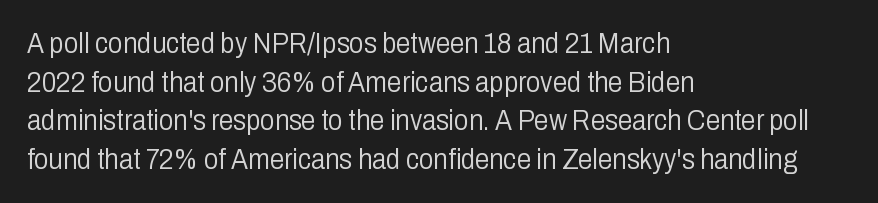
Q: Is the text bold? A: No.
Q: Is the text italic (slanted)? A: No, it is upright.
Q: Is the typeface a serif or a sans-serif typeface? A: Sans-serif.
Q: Is the text underlined? A: No.
Q: How is the paragraph aligned? A: Left-aligned.
Q: Is the spacing between letters normal or unusually wide? A: Normal.
Q: Is the spacing between lines tight, normal or loose? A: Normal.
Q: Width (condensed, normal, or wide)? A: Condensed.
Q: Stroke contrast? A: Low.
Q: x-height? A: Medium.
Q: Monospaced? A: No.
